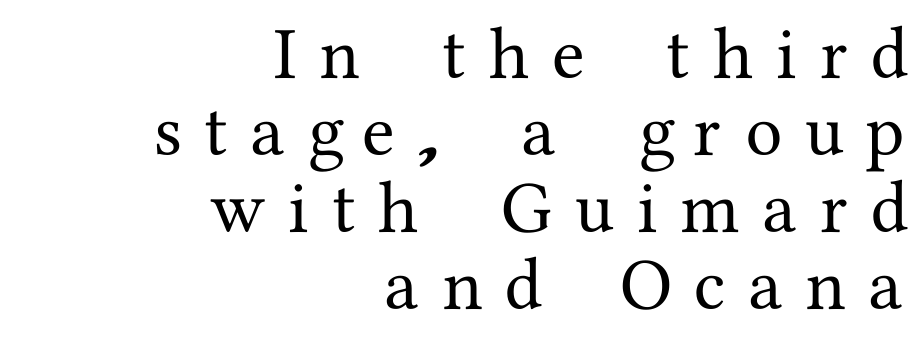
Is this a fixed-width face? No — the glyphs have proportional, varying widths. The passage shown is not underscored anywhere. Honestly, the letter spacing is so wide it's the main thing you notice. Horizontal bands of white between lines are thin slivers. Rendered with straight, roman letterforms.
